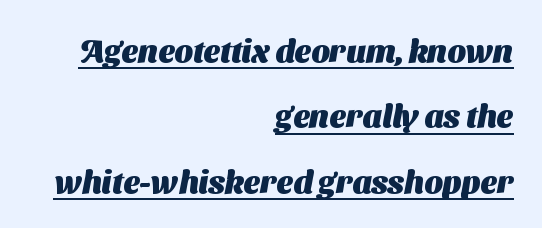
The image shows 32 px heavy sans-serif type; set right-aligned, loose line spacing (2.04x), normal letter spacing, underlined; medium stroke contrast and a medium x-height.
